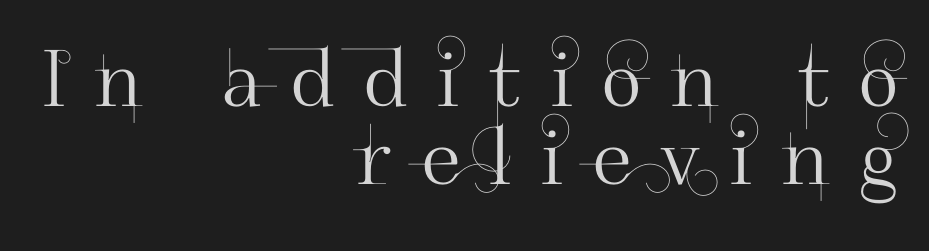
Characters remain perfectly vertical along every line. How would I describe the line gaps? Narrow and economical. Spacing between characters has been opened up far beyond the box default. Each row of text sits above clean, open space. A typesetter would call this proportional, since set widths differ per character. This sample is right-justified, so line beginnings fall wherever the words allow.
